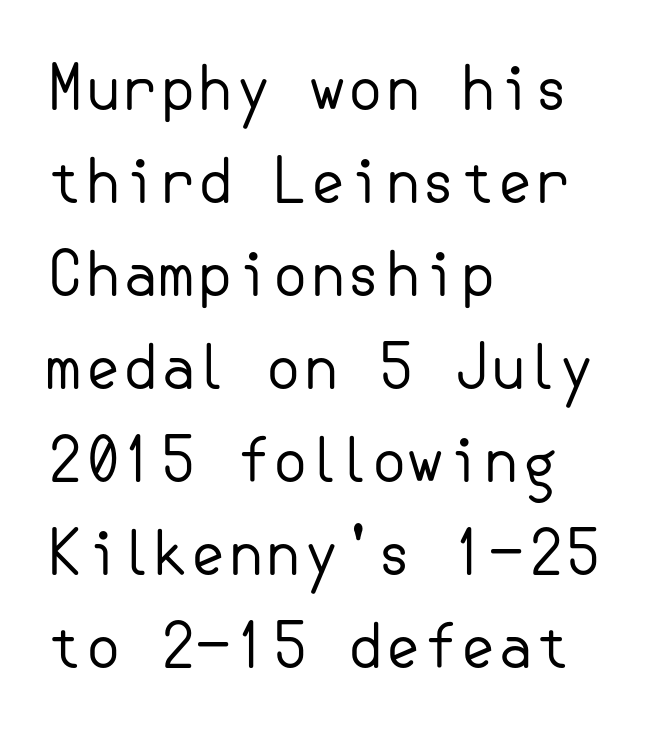
The image shows 60 px regular-weight sans-serif type, upright; set left-aligned, normal line spacing (1.55x), normal letter spacing, not underlined; low stroke contrast and a small x-height.
